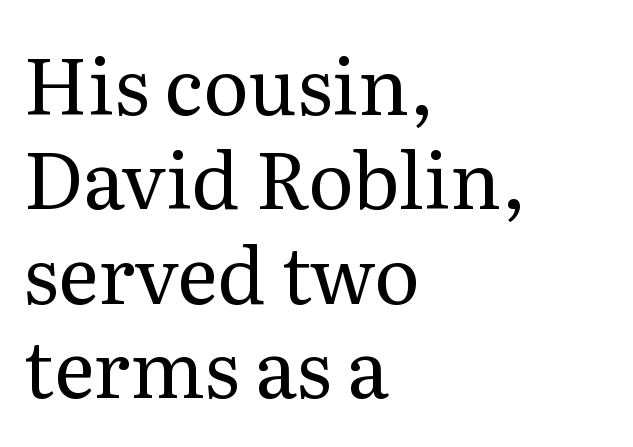
{"serif": "yes", "italic": "no", "bold": "no", "weight": "regular", "width": "normal", "stroke_contrast": "medium", "x_height": "medium", "monospaced": "no", "underline": "no", "align": "left", "line_spacing_ratio": 1.21, "letter_spacing": "normal", "letter_spacing_em": 0.0, "glyph_px": 78}
